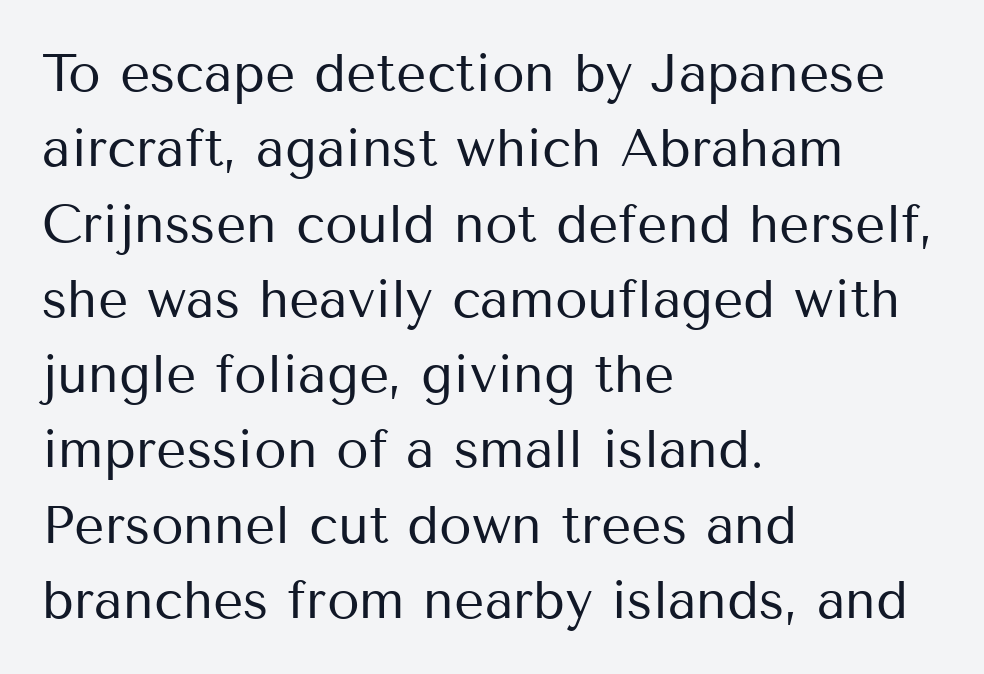
Q: Is the text bold? A: No.
Q: Is the text italic (slanted)? A: No, it is upright.
Q: Is the typeface a serif or a sans-serif typeface? A: Sans-serif.
Q: Is the text underlined? A: No.
Q: How is the paragraph aligned? A: Left-aligned.
Q: Is the spacing between letters normal or unusually wide? A: Normal.
Q: Is the spacing between lines tight, normal or loose? A: Normal.
Q: Width (condensed, normal, or wide)? A: Normal.
Q: Stroke contrast? A: Medium.
Q: x-height? A: Medium.
Q: Monospaced? A: No.
